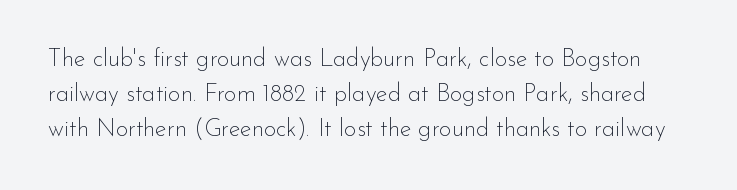
Every character sits straight up, as roman type does. The passage shown is not underscored anywhere. Reading down the column, the eye jumps a familiar distance to each next line. The face looks like a standard text weight, possibly lighter. Glyph-to-glyph distance matches everyday printed text.
